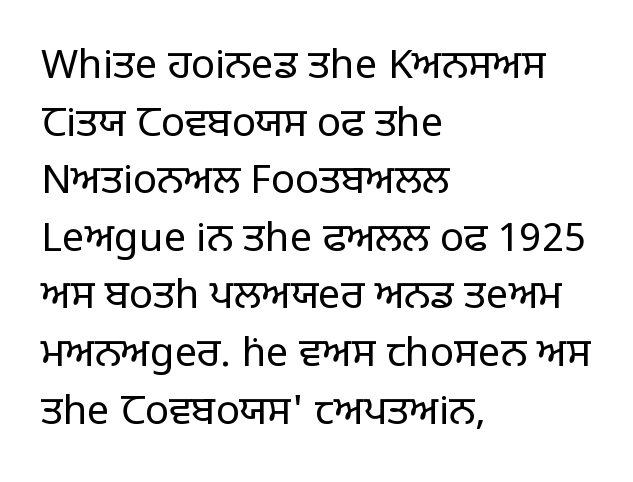
Q: Is the text bold? A: No.
Q: Is the text italic (slanted)? A: No, it is upright.
Q: Is the typeface a serif or a sans-serif typeface? A: Sans-serif.
Q: Is the text underlined? A: No.
Q: How is the paragraph aligned? A: Left-aligned.
Q: Is the spacing between letters normal or unusually wide? A: Normal.
Q: Is the spacing between lines tight, normal or loose? A: Normal.
Q: Width (condensed, normal, or wide)? A: Normal.
Q: Stroke contrast? A: Low.
Q: x-height? A: Large.
Q: Monospaced? A: No.
